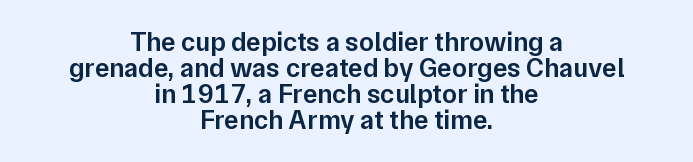
The image shows 27 px text type, upright; set centered, tight line spacing (0.96x), normal letter spacing, not underlined.
